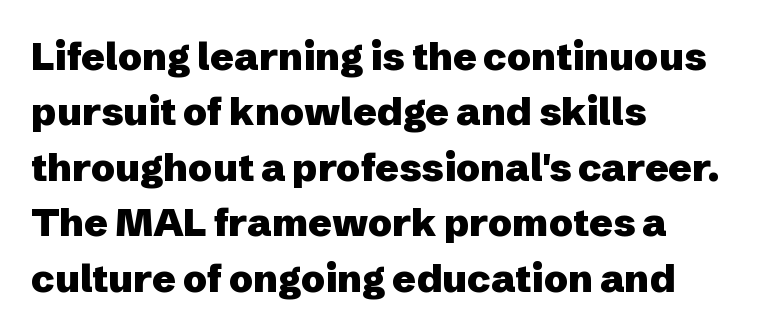
The image shows 39 px heavy sans-serif type, upright; set left-aligned, normal line spacing (1.42x), normal letter spacing, not underlined; low stroke contrast and a medium x-height.
